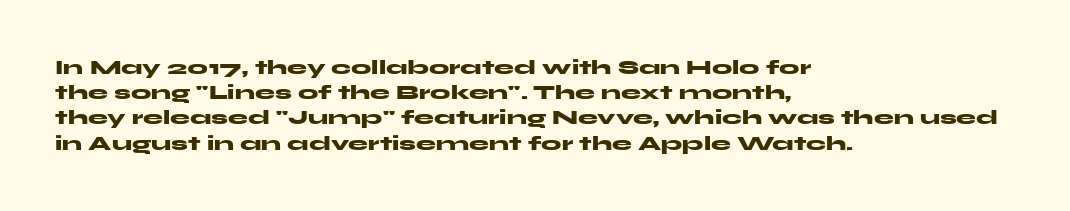
The image shows 20 px bold type, upright; set left-aligned, normal line spacing (1.26x), normal letter spacing, not underlined.
